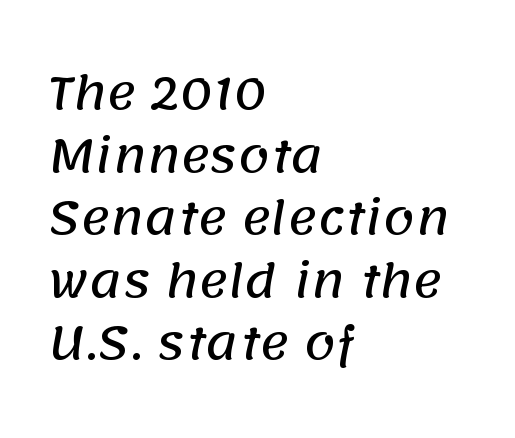
Q: Is the typeface a serif or a sans-serif typeface? A: Sans-serif.
Q: Is the text underlined? A: No.
Q: How is the paragraph aligned? A: Left-aligned.
Q: Is the spacing between letters normal or unusually wide? A: Normal.
Q: Is the spacing between lines tight, normal or loose? A: Normal.
Q: Width (condensed, normal, or wide)? A: Normal.
Q: Stroke contrast? A: Low.
Q: x-height? A: Large.
Q: Monospaced? A: No.
